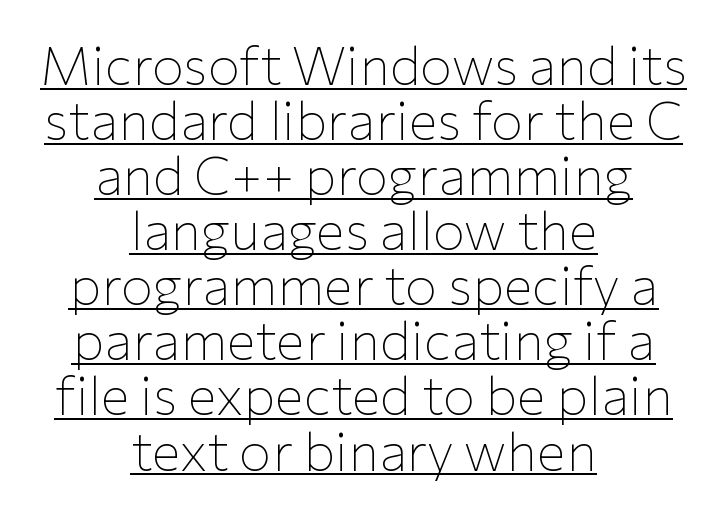
The image shows 54 px thin sans-serif type, upright; set centered, tight line spacing (1.02x), normal letter spacing, underlined; low stroke contrast and a medium x-height.
